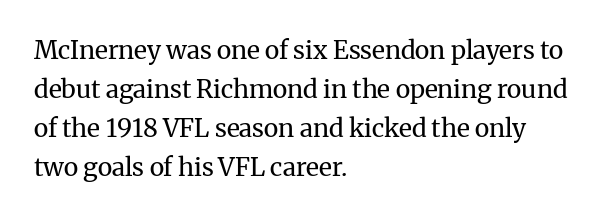
{"italic": "no", "bold": "no", "underline": "no", "align": "left", "line_spacing": "normal", "line_spacing_ratio": 1.56, "letter_spacing": "normal", "letter_spacing_em": 0.0, "glyph_px": 25}
